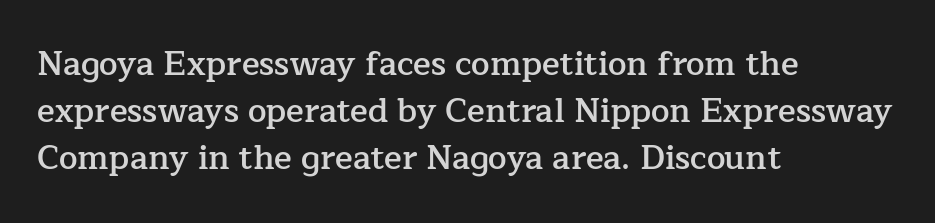
The image shows 33 px semibold serif type, upright; set left-aligned, normal line spacing (1.42x), normal letter spacing, not underlined; low stroke contrast and a medium x-height.
